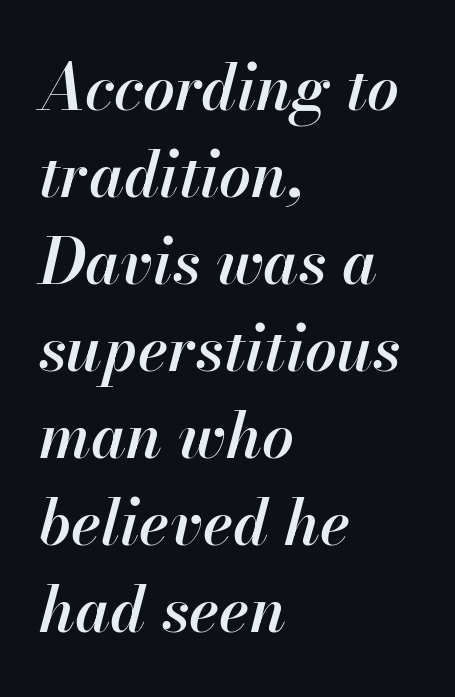
The image shows 63 px semibold type, italic (leaning right); set left-aligned, normal line spacing (1.38x), normal letter spacing, not underlined; high stroke contrast and a small x-height.
